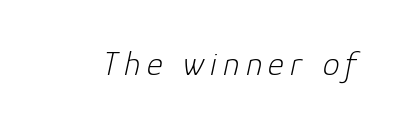
Q: Is the text bold? A: No.
Q: Is the text italic (slanted)? A: Yes, it leans right by about 12 degrees.
Q: Is the text underlined? A: No.
Q: Width (condensed, normal, or wide)? A: Normal.
Q: Stroke contrast? A: Low.
Q: x-height? A: Medium.
Q: Monospaced? A: No.
